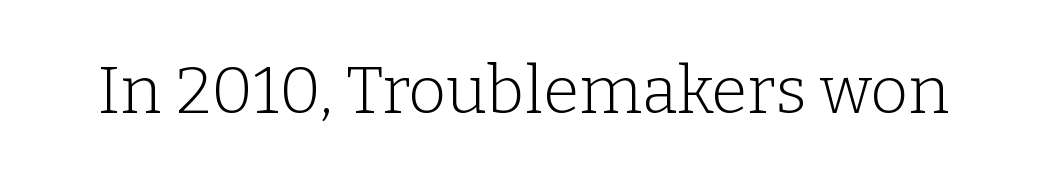
{"serif": "yes", "italic": "no", "bold": "no", "weight": "light", "width": "normal", "stroke_contrast": "low", "x_height": "medium", "monospaced": "no", "underline": "no", "letter_spacing": "normal", "letter_spacing_em": 0.0, "glyph_px": 66}
